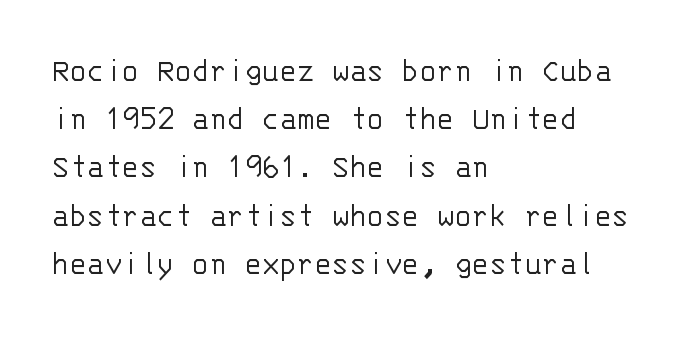
Font category for this specimen: sans-serif. The weight would be labelled regular, book, light, or lighter still. The rendering uses a moderate line-height, typical for paragraphs. The letters stand upright; this is a roman face.
